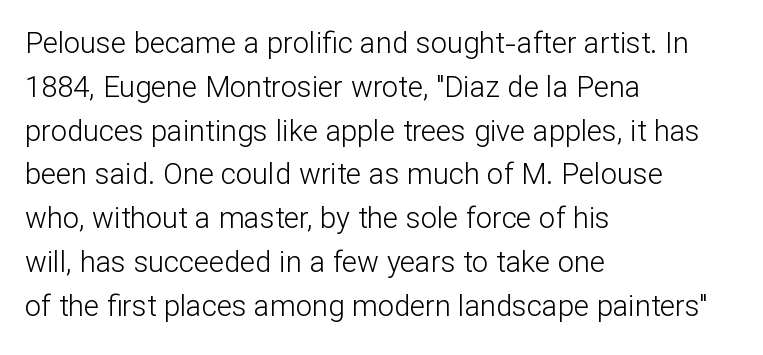
The image shows 29 px light sans-serif type, upright; set left-aligned, normal line spacing (1.51x), normal letter spacing, not underlined; low stroke contrast and a medium x-height.
